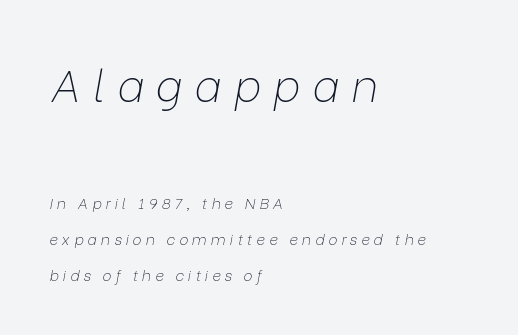
{"italic": "yes", "lean": "right", "slant_degrees": 9, "bold": "no", "weight": "thin", "width": "normal", "stroke_contrast": "low", "x_height": "medium", "monospaced": "no", "underline": "no", "align": "left", "line_spacing": "loose", "line_spacing_ratio": 2.42, "letter_spacing": "wide", "letter_spacing_em": 0.27, "larger_block": "first", "size_ratio": 2.93, "glyph_px": 44}
